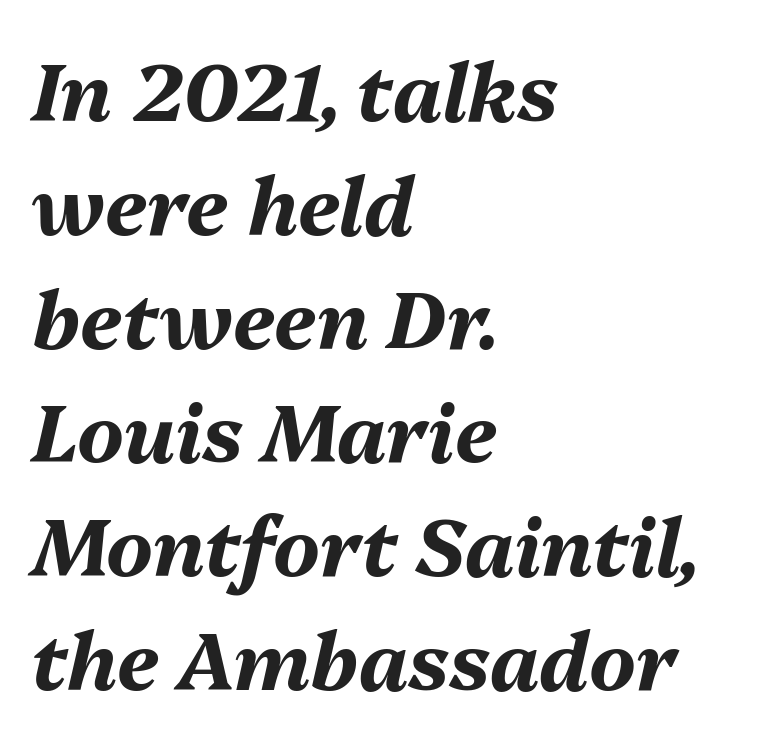
How would I describe the line gaps? Plain and ordinary. A dark, heavy texture on the line: the type is bold. The strip under each line holds only bare page. Letter spacing: default. Alignment: flush left.
